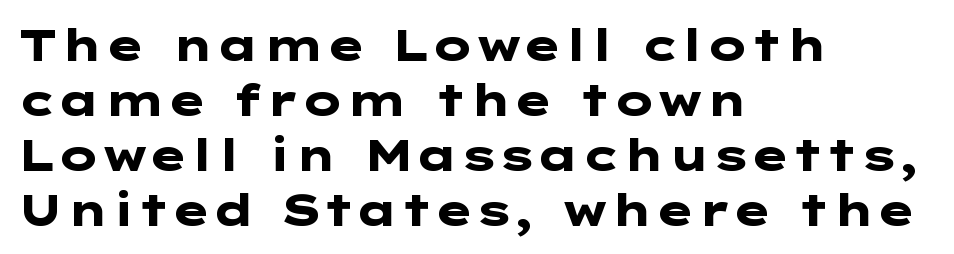
Regarding serifs, this sample does without them. The typesetter chose a ragged-right arrangement here. Normally led — the rows are evenly, conventionally spaced. The letters stand upright; this is a roman face. Set as a true bold cut, around the 700 mark.
